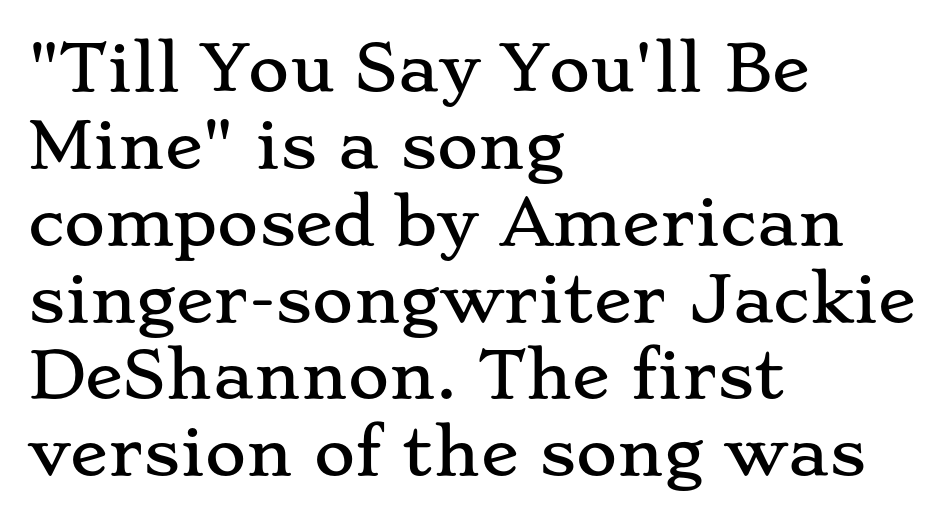
Q: Is the text italic (slanted)? A: No, it is upright.
Q: Is the typeface a serif or a sans-serif typeface? A: Serif.
Q: Is the text underlined? A: No.
Q: How is the paragraph aligned? A: Left-aligned.
Q: Is the spacing between letters normal or unusually wide? A: Normal.
Q: Width (condensed, normal, or wide)? A: Wide.
Q: Stroke contrast? A: Low.
Q: x-height? A: Small.
Q: Monospaced? A: No.
